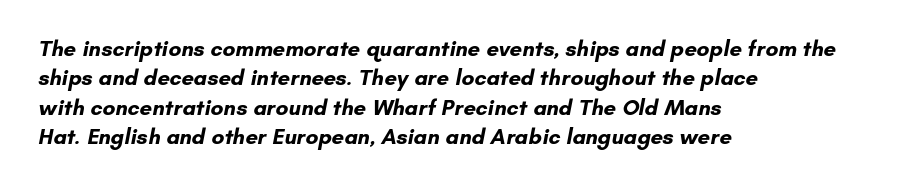
Regarding leading, the lines here are spaced in the standard way. One-word summary of the alignment: left. Honestly, the letter spacing is just normal — you wouldn't notice it. Clear beneath every line of the passage.
